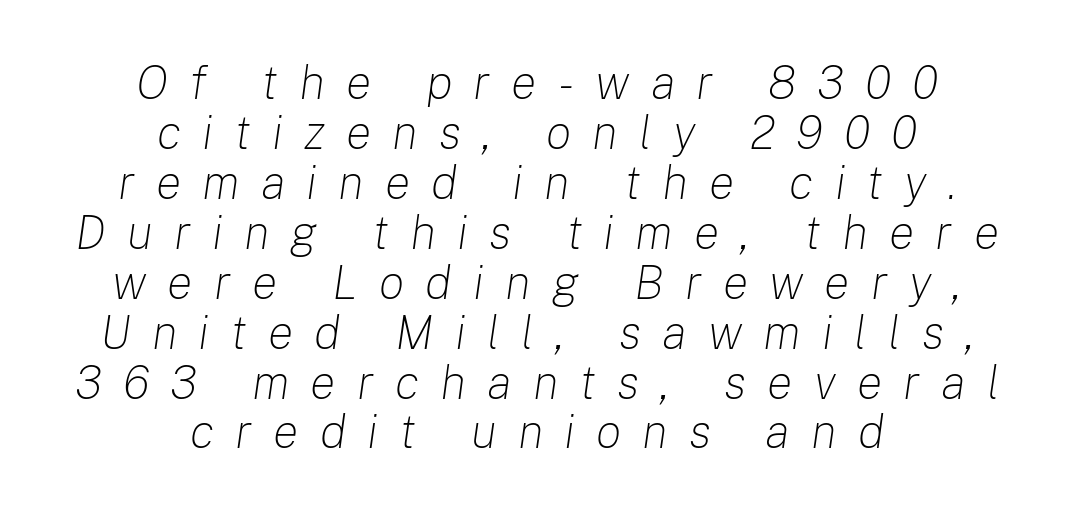
Nothing heavy about these letters — not bold at all. The rendering applies a slant to the glyphs. Looks like regular typesetting: each glyph gets only the width it needs. No word sits above an underline. The tracking jumps out immediately: characters are airy and widely separated.
